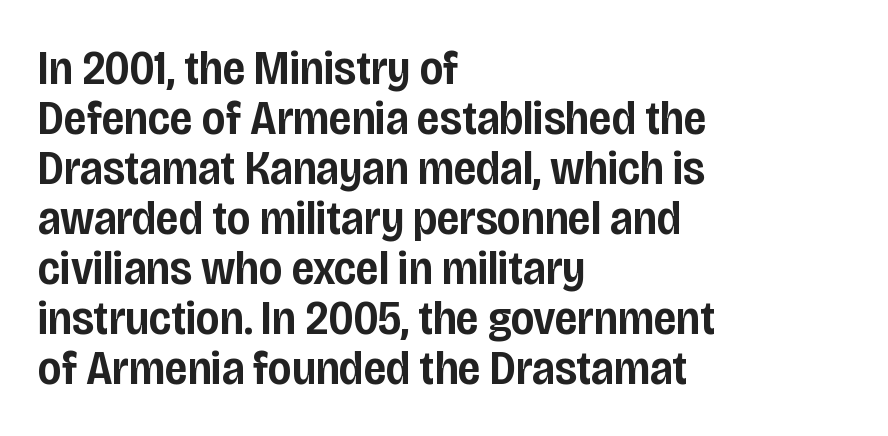
{"serif": "no", "italic": "no", "bold": "semi", "weight": "semibold", "width": "condensed", "stroke_contrast": "low", "x_height": "large", "monospaced": "no", "underline": "no", "align": "left", "line_spacing": "tight", "line_spacing_ratio": 1.02, "letter_spacing": "normal", "letter_spacing_em": 0.0, "glyph_px": 49}
